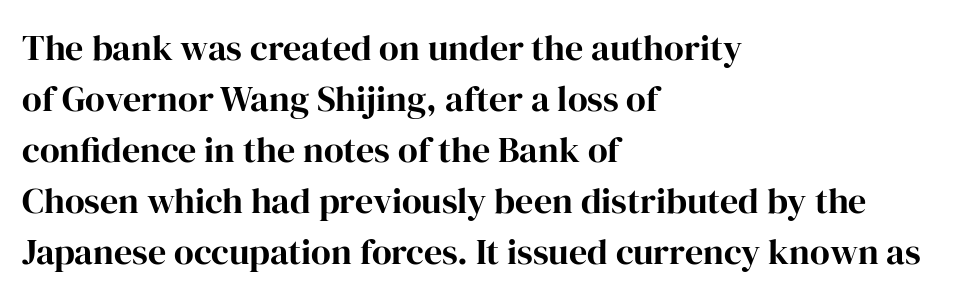
The image shows 36 px serif type, upright; set left-aligned, normal line spacing (1.42x), normal letter spacing, not underlined; high stroke contrast and a medium x-height.
